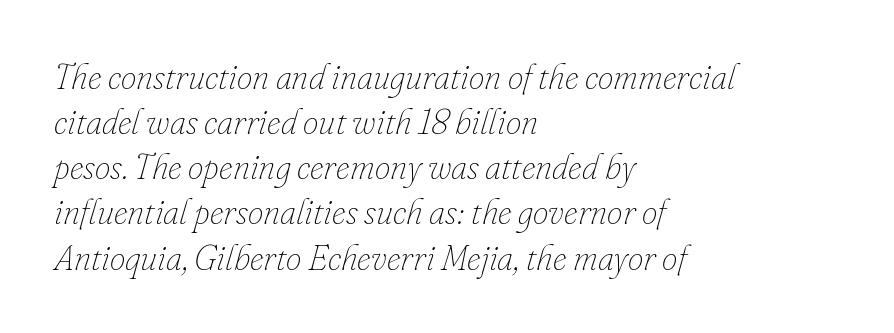
{"italic": "yes", "lean": "right", "slant_degrees": 16, "bold": "no", "weight": "thin", "width": "normal", "stroke_contrast": "low", "x_height": "small", "monospaced": "no", "underline": "no", "align": "left", "line_spacing": "normal", "line_spacing_ratio": 1.29, "letter_spacing": "normal", "letter_spacing_em": 0.0, "glyph_px": 35}
